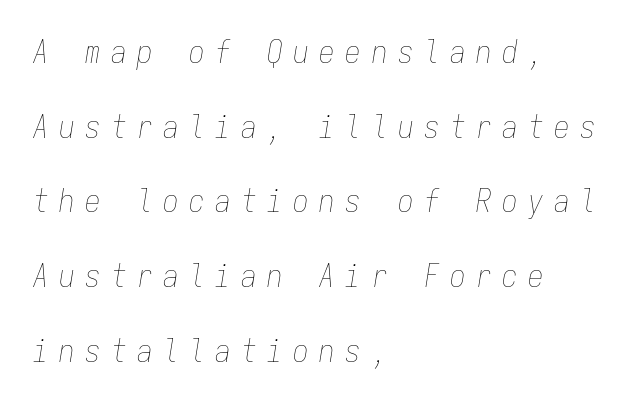
The image shows 31 px thin, condensed type, italic (leaning right), monospaced; set left-aligned, loose line spacing (2.41x), unusually wide letter spacing (+0.34 em), not underlined; low stroke contrast and a medium x-height.
